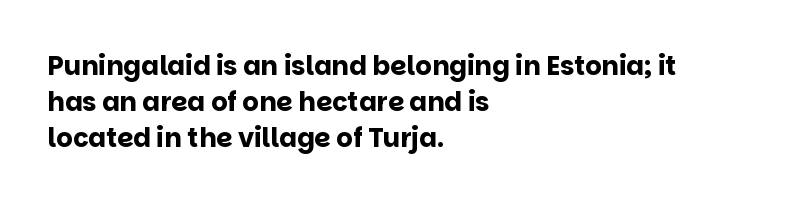
The image shows 26 px bold type, upright; set left-aligned, normal line spacing (1.38x), normal letter spacing, not underlined.
